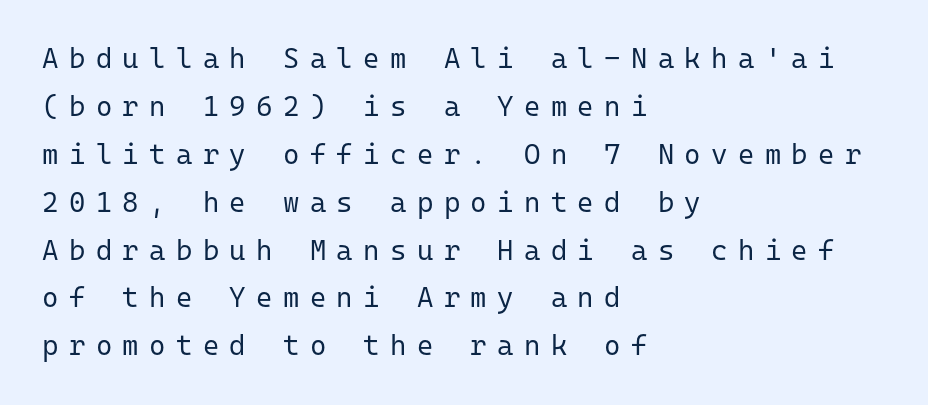
Line starts are locked; line ends wander. The letters are spread apart with noticeably loose tracking. The font's upright variant was chosen for this text. Vertical stems look standard width or narrower in stroke. You could count columns in this text — the font is strictly monospaced.
